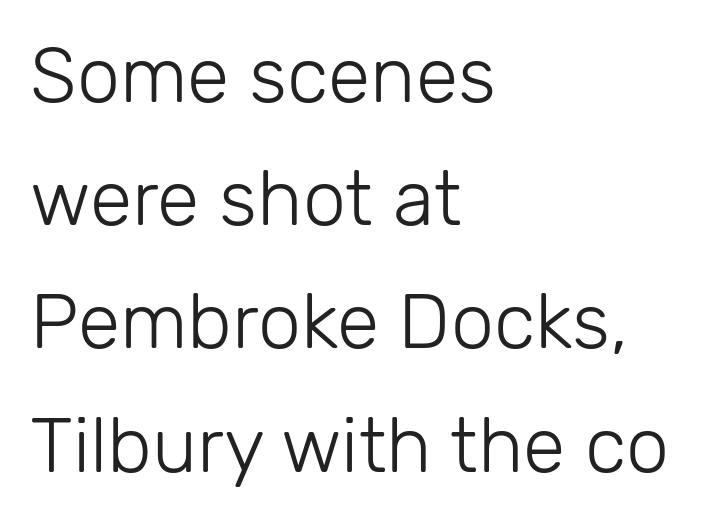
{"serif": "no", "italic": "no", "bold": "no", "weight": "light", "width": "normal", "stroke_contrast": "low", "x_height": "medium", "monospaced": "no", "underline": "no", "align": "left", "line_spacing": "normal", "line_spacing_ratio": 1.6, "letter_spacing": "normal", "letter_spacing_em": 0.0, "glyph_px": 77}
